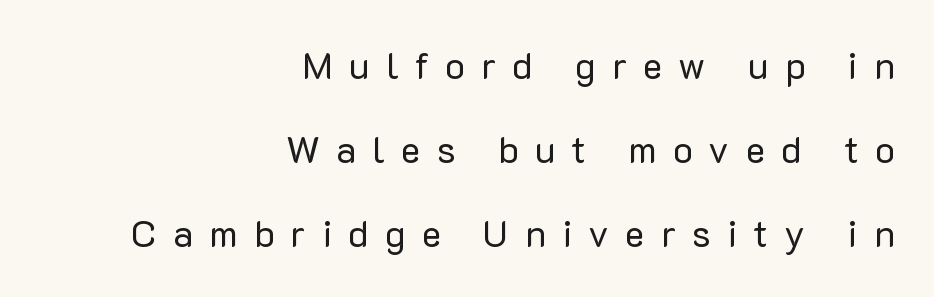
{"serif": "no", "italic": "no", "bold": "no", "weight": "regular", "width": "normal", "stroke_contrast": "low", "x_height": "medium", "monospaced": "no", "underline": "no", "align": "right", "line_spacing": "loose", "line_spacing_ratio": 2.27, "letter_spacing": "wide", "letter_spacing_em": 0.44, "glyph_px": 37}
